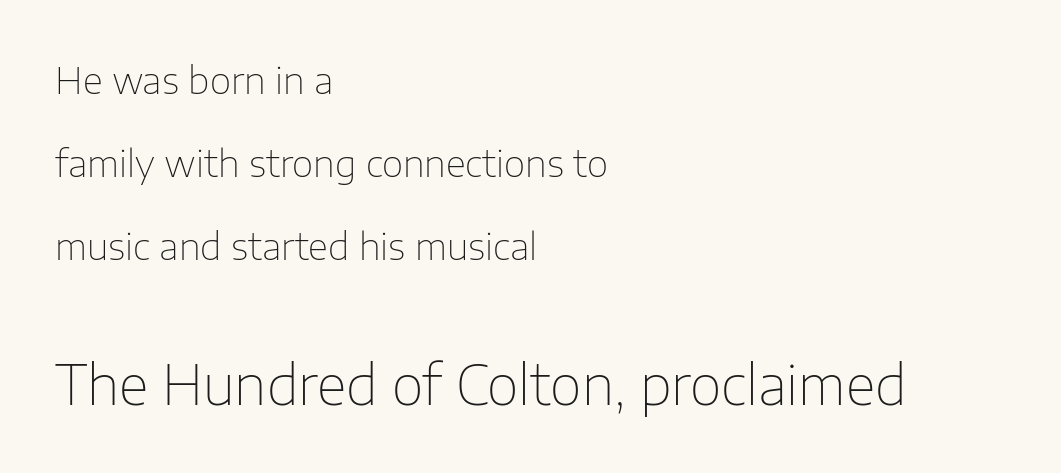
The image shows 55 px thin sans-serif type, upright; set left-aligned, loose line spacing (2.24x), normal letter spacing, not underlined; the second (bottom) block is 1.49x larger; low stroke contrast and a medium x-height.
